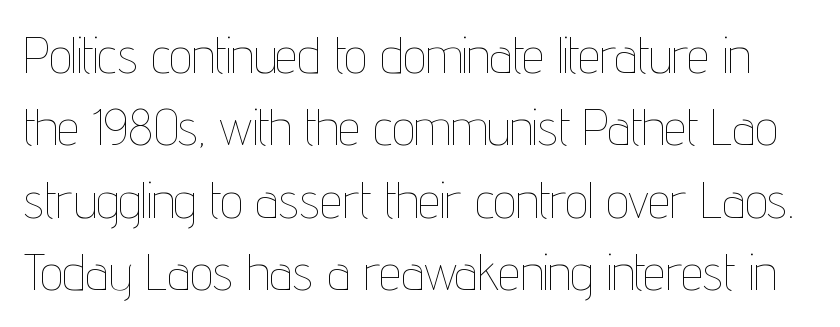
Q: Is the text bold? A: No.
Q: Is the text italic (slanted)? A: No, it is upright.
Q: Is the text underlined? A: No.
Q: Is the spacing between letters normal or unusually wide? A: Normal.
Q: Is the spacing between lines tight, normal or loose? A: Normal.
Q: Width (condensed, normal, or wide)? A: Condensed.
Q: Stroke contrast? A: Low.
Q: x-height? A: Medium.
Q: Monospaced? A: No.
